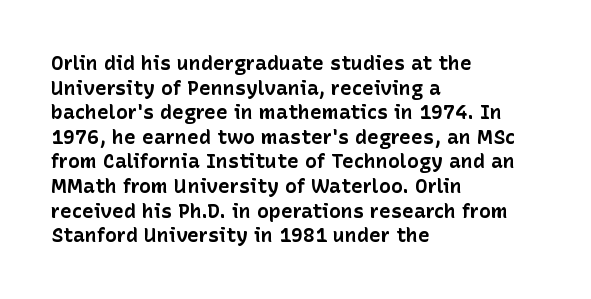
The image shows 20 px bold type, upright; set left-aligned, line spacing 1.23x, normal letter spacing, not underlined.
